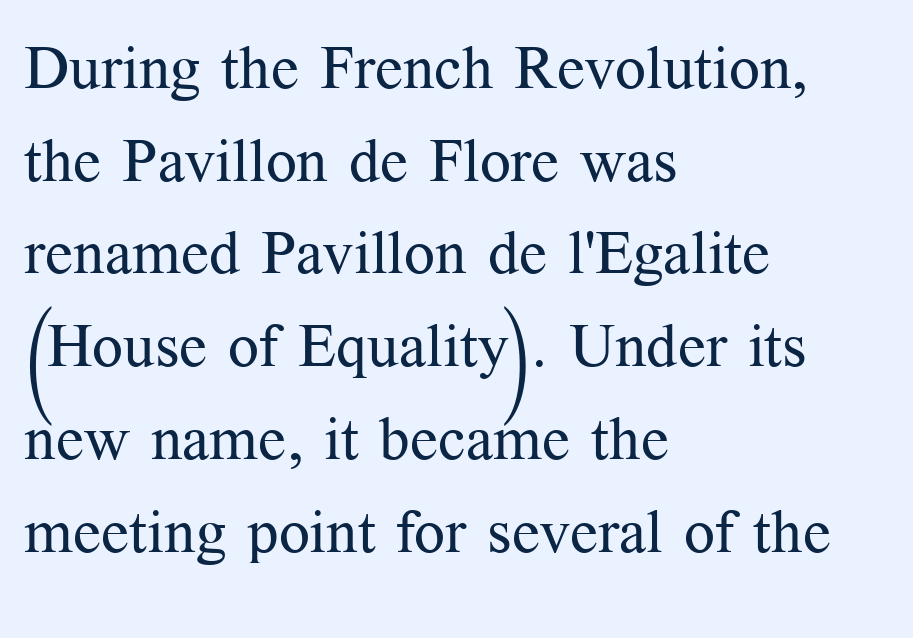
The paragraph shown leans on its left margin. Regular leading. Each letter keeps its own natural width here, so spacing adapts to shape. No italicization has been applied; the sample stays upright.
